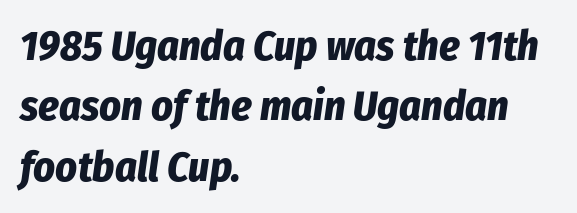
The image shows 42 px bold, condensed type, italic (leaning right); set left-aligned, normal line spacing (1.44x), normal letter spacing, not underlined; low stroke contrast and a medium x-height.
